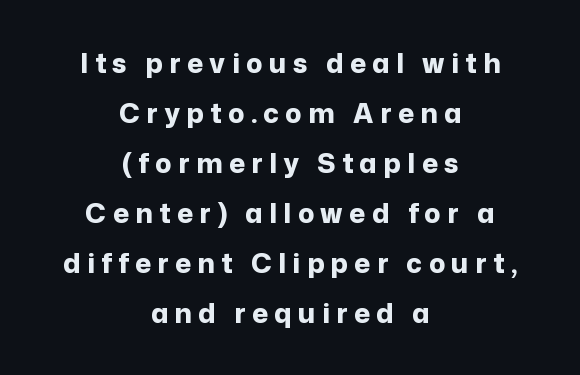
Q: Is the text bold? A: Yes.
Q: Is the text italic (slanted)? A: No, it is upright.
Q: Is the text underlined? A: No.
Q: How is the paragraph aligned? A: Centered.
Q: Is the spacing between letters normal or unusually wide? A: Unusually wide.
